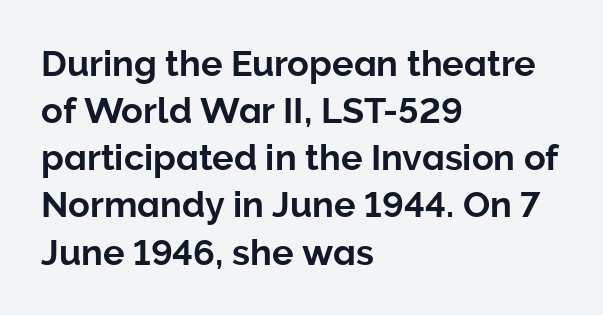
Q: Is the text italic (slanted)? A: No, it is upright.
Q: Is the typeface a serif or a sans-serif typeface? A: Sans-serif.
Q: Is the text underlined? A: No.
Q: How is the paragraph aligned? A: Left-aligned.
Q: Is the spacing between letters normal or unusually wide? A: Normal.
Q: Is the spacing between lines tight, normal or loose? A: Normal.
Q: Width (condensed, normal, or wide)? A: Normal.
Q: Stroke contrast? A: Low.
Q: x-height? A: Medium.
Q: Monospaced? A: No.
